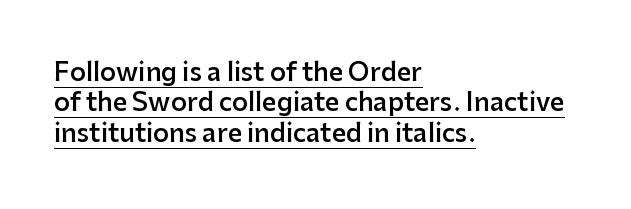
{"italic": "no", "bold": "semi", "underline": "yes", "align": "left", "line_spacing_ratio": 1.22, "letter_spacing": "normal", "letter_spacing_em": 0.0, "glyph_px": 25}
